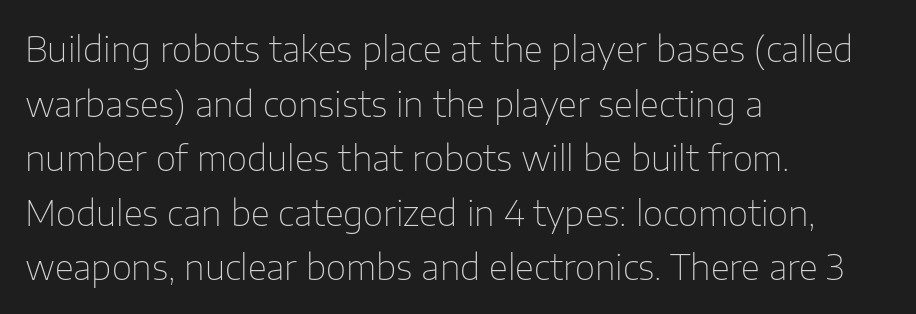
Students, observe: this is what conventionally led text looks like. Characters remain perfectly vertical along every line. If you drew a ruler down the left edge, every line would touch it. Here the designer chose a conventional face with non-uniform glyph widths.
